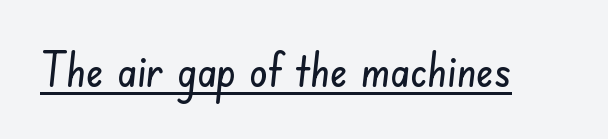
Nobody touched the tracking dial on this one. These lines are rendered in a variable-pitch font. Caption: lettering with a line underneath. The designer went with a sans here, leaving each stem footless.
